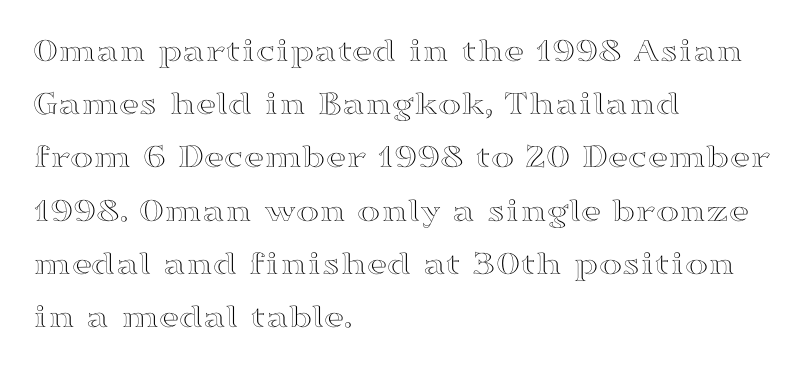
What's the leading like? Ordinary, nothing unusual. Character widths vary here, with narrow letters taking less room than wide ones. The words here are not underlined. The passage shown has conventional tracking throughout. Quick note: not italic, upright. This rendering uses left alignment, leaving the right contour irregular.
